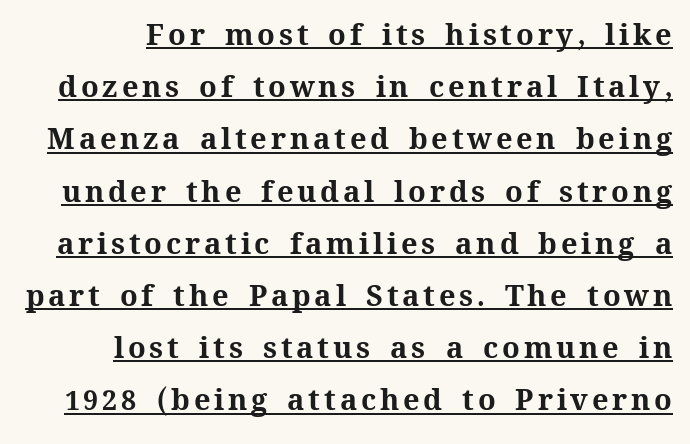
Decoration check: the copy is underlined. The sample has been set heavy, in full bold. Italic? Not at all — the glyphs are vertical. The face used here is proportionally spaced, like ordinary book or web type.
